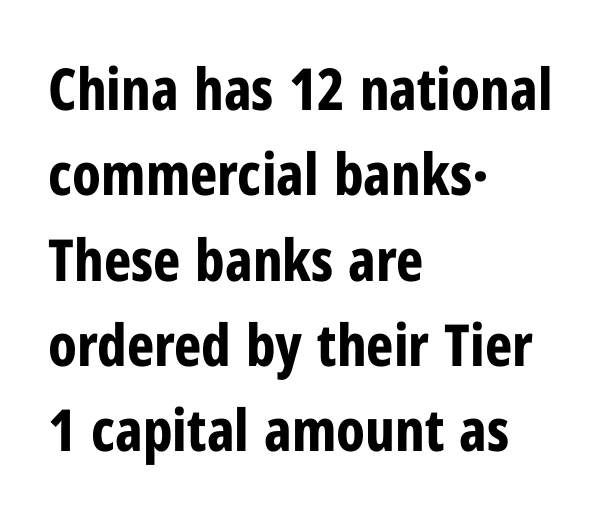
{"serif": "no", "italic": "no", "bold": "yes", "weight": "bold", "width": "condensed", "stroke_contrast": "low", "x_height": "medium", "monospaced": "no", "underline": "no", "align": "left", "line_spacing": "normal", "line_spacing_ratio": 1.47, "letter_spacing": "normal", "letter_spacing_em": 0.0, "glyph_px": 58}
